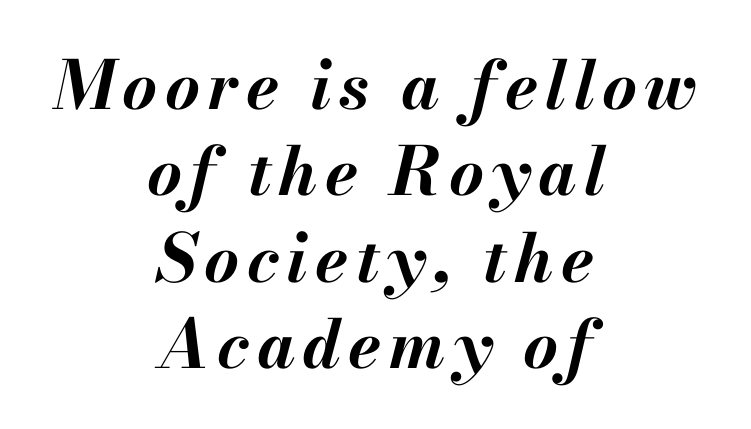
Q: Is the text bold? A: Yes.
Q: Is the text italic (slanted)? A: Yes, it leans right by about 13 degrees.
Q: Is the text underlined? A: No.
Q: How is the paragraph aligned? A: Centered.
Q: Is the spacing between lines tight, normal or loose? A: Normal.
Q: Width (condensed, normal, or wide)? A: Normal.
Q: Stroke contrast? A: Medium.
Q: x-height? A: Small.
Q: Monospaced? A: No.
